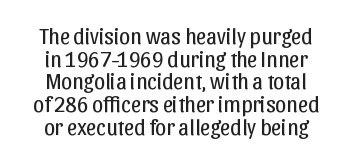
{"italic": "no", "bold": "no", "underline": "no", "align": "center", "line_spacing": "tight", "line_spacing_ratio": 1.03, "letter_spacing": "normal", "letter_spacing_em": 0.0, "glyph_px": 22}
